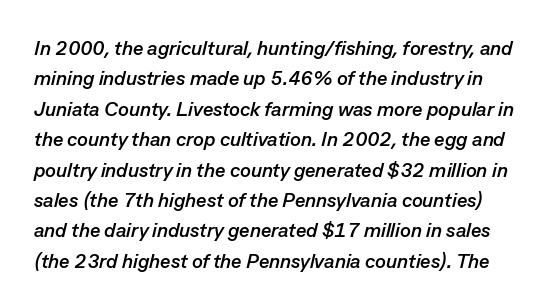
The image shows 20 px bold type, italic (leaning right); set normal line spacing (1.52x), normal letter spacing, not underlined.
